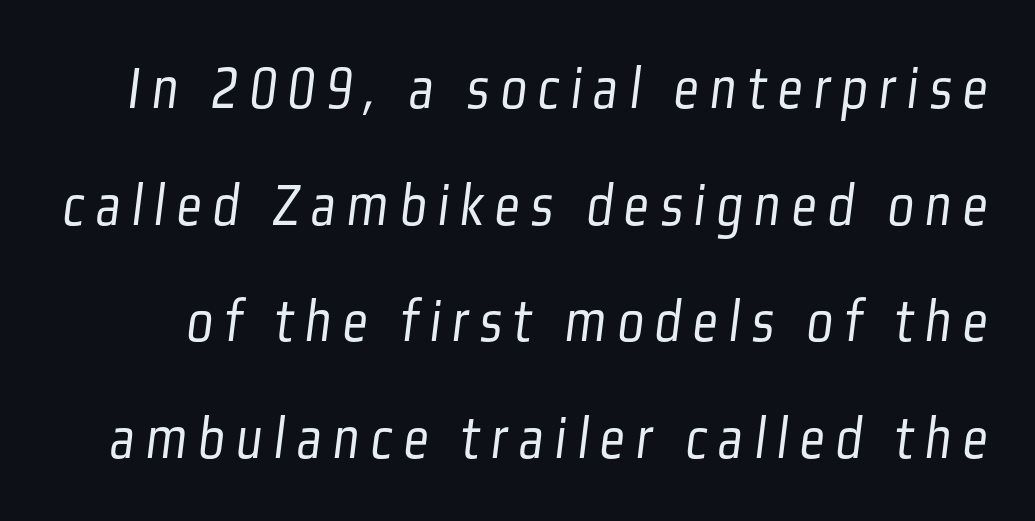
{"serif": "no", "bold": "no", "weight": "light", "width": "condensed", "stroke_contrast": "low", "x_height": "medium", "monospaced": "no", "underline": "no", "line_spacing_ratio": 1.88, "glyph_px": 62}
